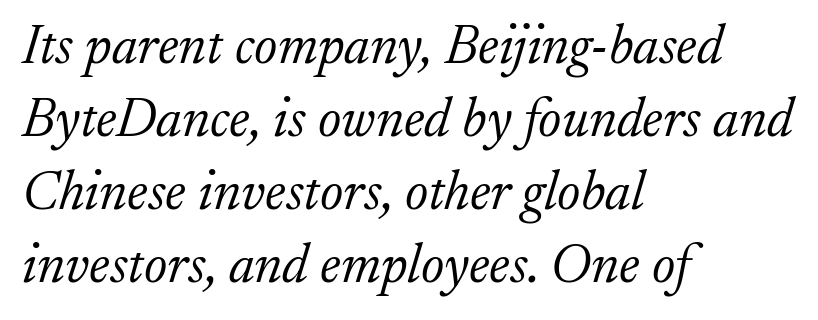
Italic? Definitely — the glyphs are oblique. This rendering uses left alignment, leaving the right contour irregular. Is the stroke heavy? The answer is a plain regular-or-lighter. Old-style or modern, the face here clearly has serifs. Observe the ordinary spacing: letters are neighbours, not strangers.
